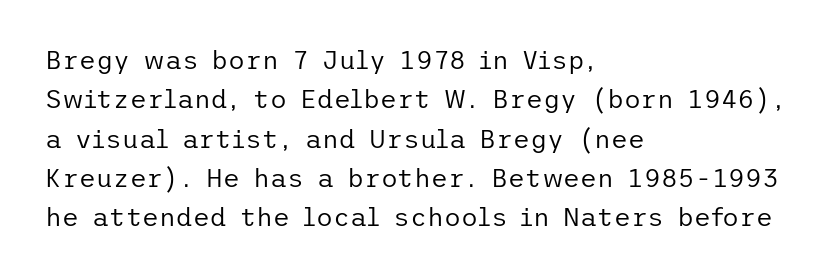
A typesetter would mark this as roman, not italic. Does the leading feel generous? No, just average. The typesetter chose a ragged-right arrangement here. The gaps between neighbouring characters are ordinary and unremarkable. Is this a heavy cut? Hardly; it is regular or lighter. The space directly below the letters is spotless.
